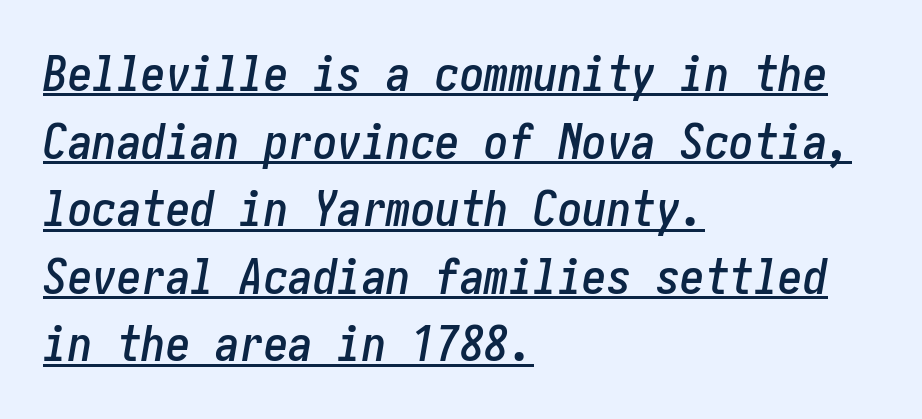
{"italic": "yes", "lean": "right", "slant_degrees": 10, "width": "condensed", "stroke_contrast": "low", "x_height": "medium", "underline": "yes", "align": "left", "line_spacing": "normal", "line_spacing_ratio": 1.38, "letter_spacing": "normal", "letter_spacing_em": 0.0, "glyph_px": 49}
